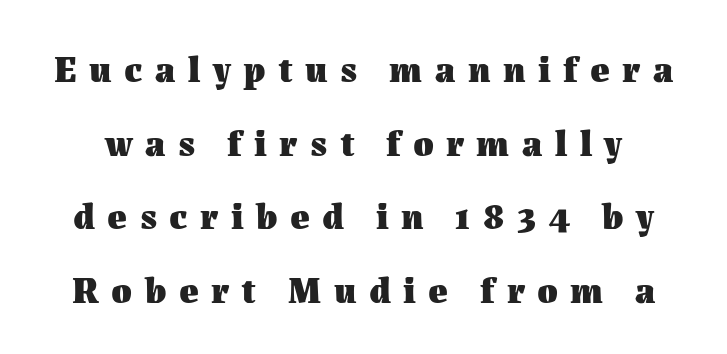
The image shows 37 px heavy type, upright; set loose line spacing (1.99x), unusually wide letter spacing (+0.34 em), not underlined; medium stroke contrast and a medium x-height.
